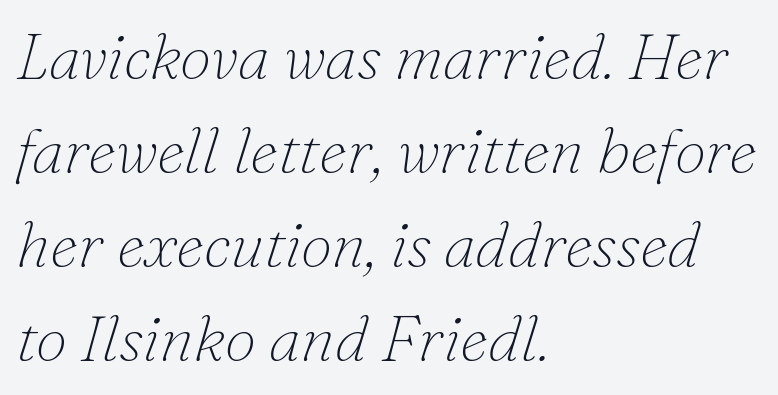
The image shows 64 px thin serif type, italic (leaning right); set left-aligned, normal line spacing (1.47x), normal letter spacing, not underlined; low stroke contrast and a small x-height.
